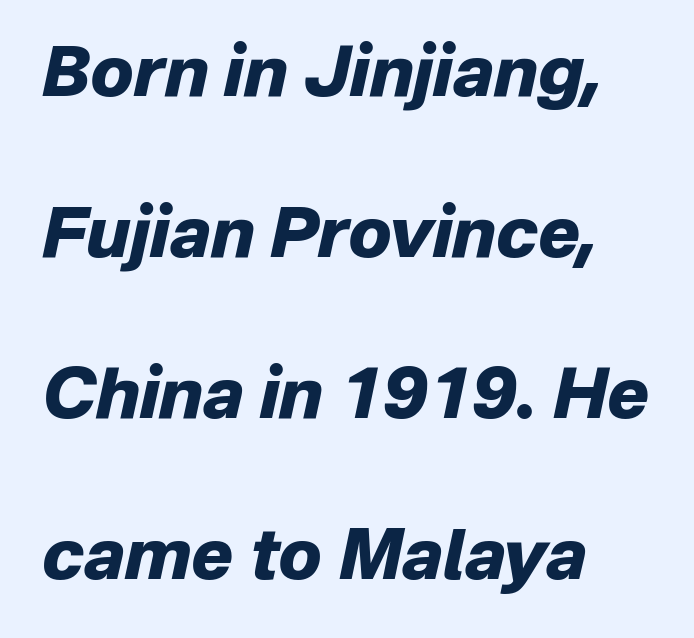
{"italic": "yes", "lean": "right", "slant_degrees": 12, "bold": "yes", "weight": "heavy", "width": "normal", "stroke_contrast": "low", "x_height": "medium", "monospaced": "no", "underline": "no", "align": "left", "line_spacing": "loose", "line_spacing_ratio": 2.3, "letter_spacing": "normal", "letter_spacing_em": 0.0, "glyph_px": 70}
